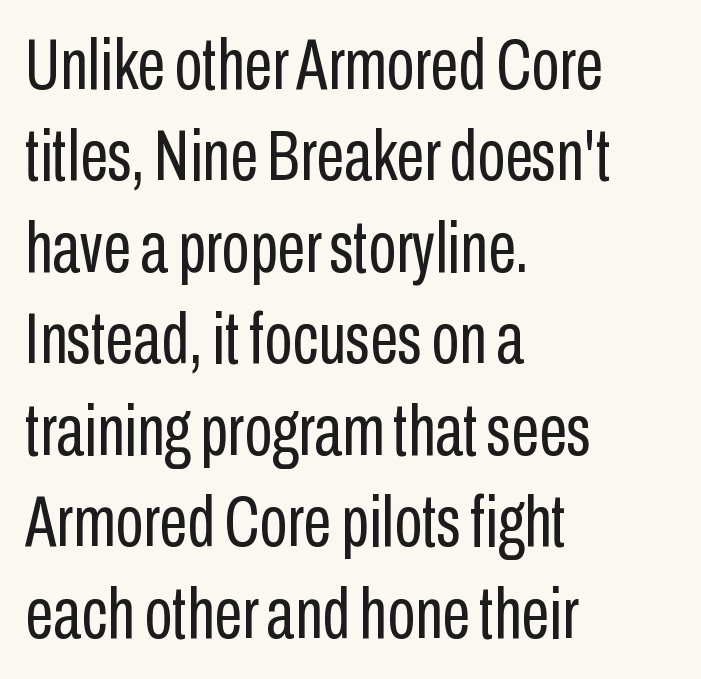
{"serif": "no", "italic": "no", "bold": "no", "weight": "regular", "width": "condensed", "stroke_contrast": "low", "x_height": "medium", "monospaced": "no", "underline": "no", "align": "left", "line_spacing": "normal", "line_spacing_ratio": 1.27, "letter_spacing": "normal", "letter_spacing_em": 0.0, "glyph_px": 72}
